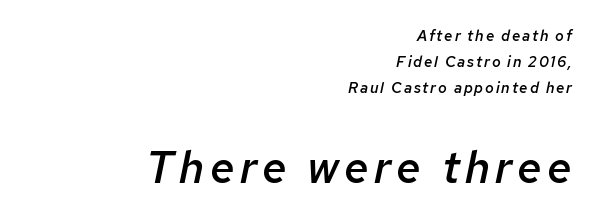
{"italic": "yes", "lean": "right", "slant_degrees": 12, "bold": "semi", "weight": "semibold", "width": "normal", "stroke_contrast": "low", "x_height": "medium", "monospaced": "no", "underline": "no", "align": "right", "line_spacing_ratio": 1.72, "larger_block": "second", "size_ratio": 2.93, "glyph_px": 44}
